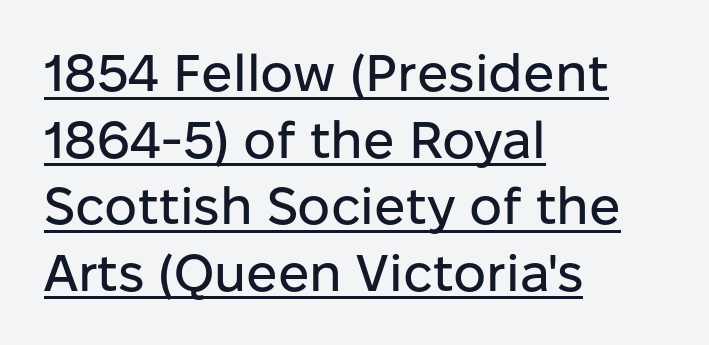
Q: Is the text italic (slanted)? A: No, it is upright.
Q: Is the typeface a serif or a sans-serif typeface? A: Sans-serif.
Q: Is the text underlined? A: Yes.
Q: How is the paragraph aligned? A: Left-aligned.
Q: Is the spacing between letters normal or unusually wide? A: Normal.
Q: Is the spacing between lines tight, normal or loose? A: Normal.
Q: Width (condensed, normal, or wide)? A: Normal.
Q: Stroke contrast? A: Low.
Q: x-height? A: Medium.
Q: Monospaced? A: No.
